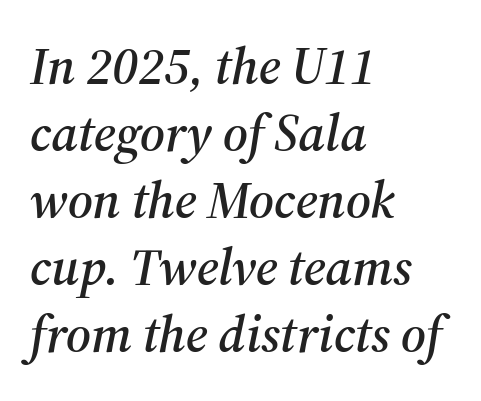
Q: Is the text italic (slanted)? A: Yes, it leans right by about 12 degrees.
Q: Is the typeface a serif or a sans-serif typeface? A: Serif.
Q: Is the text underlined? A: No.
Q: How is the paragraph aligned? A: Left-aligned.
Q: Is the spacing between letters normal or unusually wide? A: Normal.
Q: Is the spacing between lines tight, normal or loose? A: Normal.
Q: Width (condensed, normal, or wide)? A: Normal.
Q: Stroke contrast? A: Medium.
Q: x-height? A: Medium.
Q: Monospaced? A: No.
